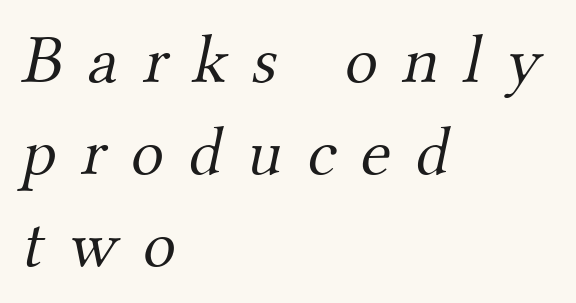
{"serif": "yes", "bold": "no", "weight": "light", "width": "normal", "stroke_contrast": "medium", "x_height": "small", "monospaced": "no", "underline": "no", "align": "left", "line_spacing": "normal", "line_spacing_ratio": 1.33, "letter_spacing": "wide", "letter_spacing_em": 0.36, "glyph_px": 69}
